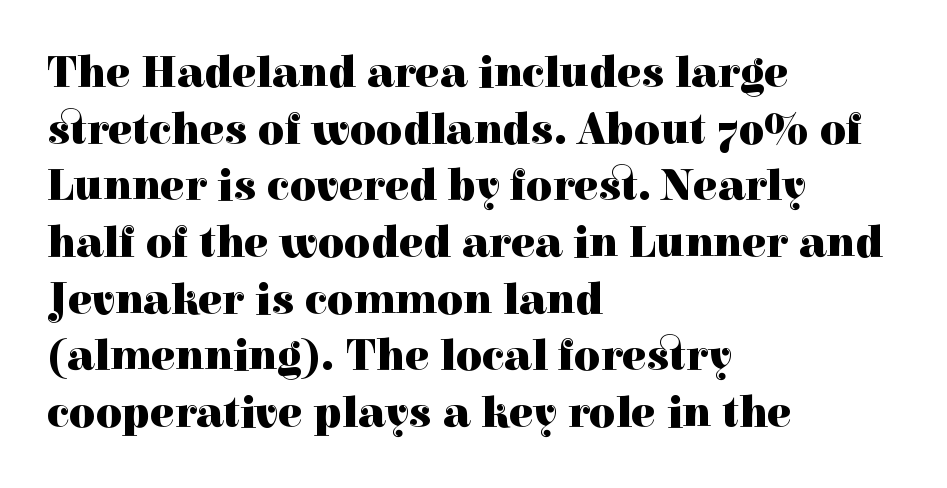
The image shows 45 px heavy serif type, upright; set left-aligned, normal line spacing (1.26x), normal letter spacing, not underlined; a medium x-height.
